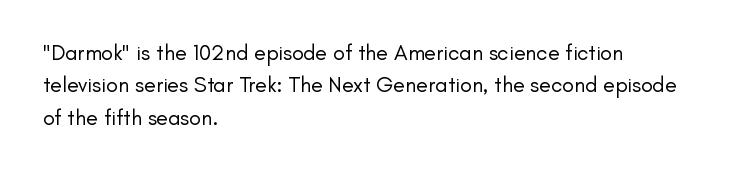
{"italic": "no", "bold": "no", "underline": "no", "align": "left", "line_spacing": "normal", "line_spacing_ratio": 1.47, "letter_spacing": "normal", "letter_spacing_em": 0.0, "glyph_px": 22}
